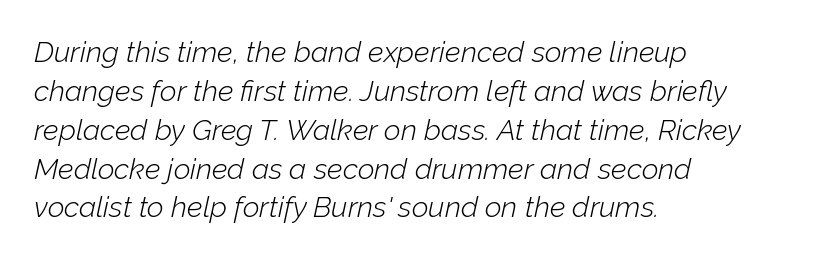
Evenly set lines give the paragraph a standard silhouette. An italicized treatment has been applied to the whole sample. Compared with typical body copy, the letter spacing here is the same. You could not count columns in this text — the font is proportionally spaced.
